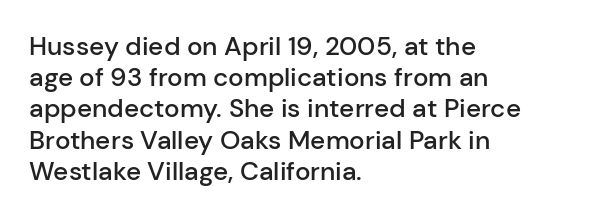
Q: Is the text bold? A: Semi-bold.
Q: Is the text italic (slanted)? A: No, it is upright.
Q: Is the text underlined? A: No.
Q: How is the paragraph aligned? A: Left-aligned.
Q: Is the spacing between letters normal or unusually wide? A: Normal.
